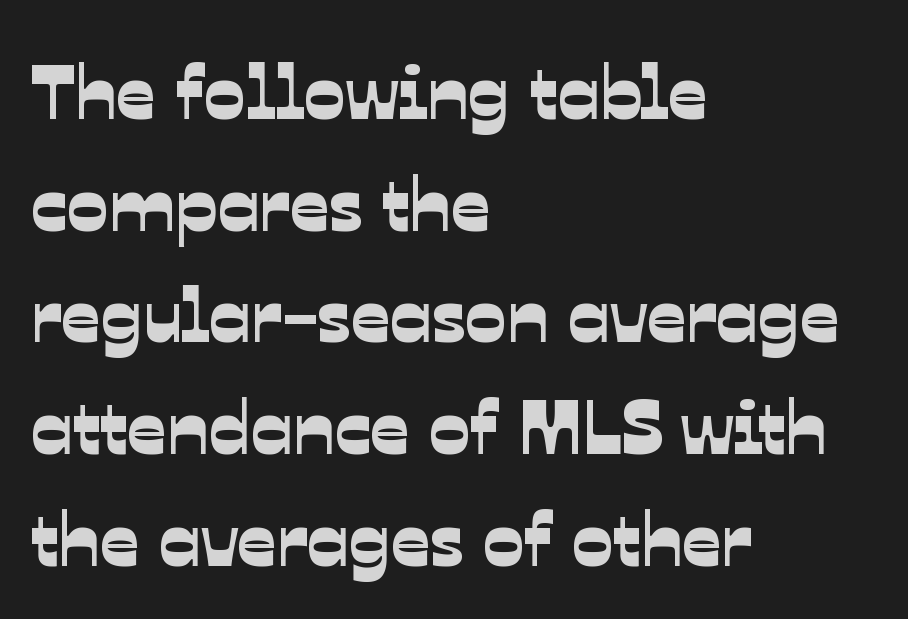
Q: Is the typeface a serif or a sans-serif typeface? A: Sans-serif.
Q: Is the text underlined? A: No.
Q: How is the paragraph aligned? A: Left-aligned.
Q: Is the spacing between letters normal or unusually wide? A: Normal.
Q: Is the spacing between lines tight, normal or loose? A: Normal.
Q: Width (condensed, normal, or wide)? A: Normal.
Q: Stroke contrast? A: Low.
Q: x-height? A: Medium.
Q: Monospaced? A: No.
